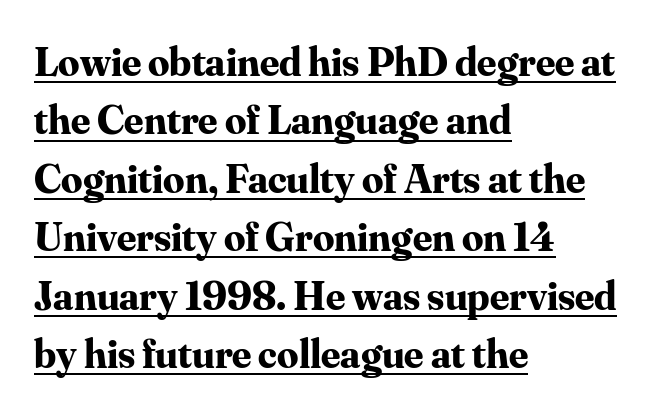
The rendering uses a bold face; every stroke is thick and dark. All the whitespace from short lines collects on the right. Glyph-to-glyph distance matches everyday printed text. A typesetter would call this leading conventional body-copy spacing.
